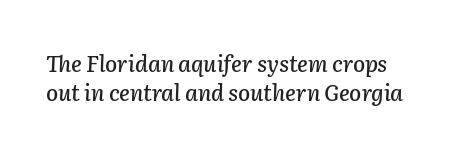
{"italic": "yes", "lean": "right", "slant_degrees": 2, "underline": "no", "line_spacing": "normal", "line_spacing_ratio": 1.3, "letter_spacing": "normal", "letter_spacing_em": 0.0, "glyph_px": 22}
